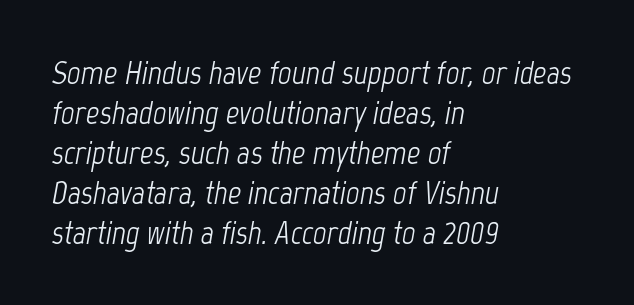
The image shows 33 px light, condensed type, italic (leaning right); set left-aligned, line spacing 1.21x, normal letter spacing, not underlined; low stroke contrast and a medium x-height.
